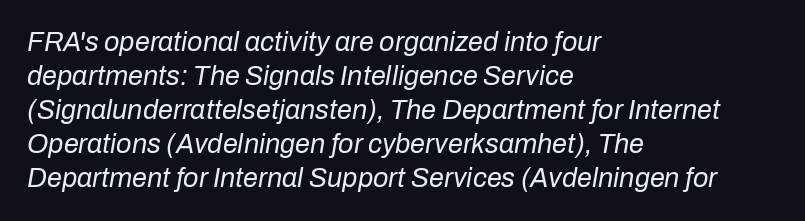
{"italic": "yes", "lean": "right", "slant_degrees": 10, "bold": "no", "underline": "no", "align": "left", "line_spacing": "normal", "line_spacing_ratio": 1.26, "letter_spacing": "normal", "letter_spacing_em": 0.0, "glyph_px": 27}
